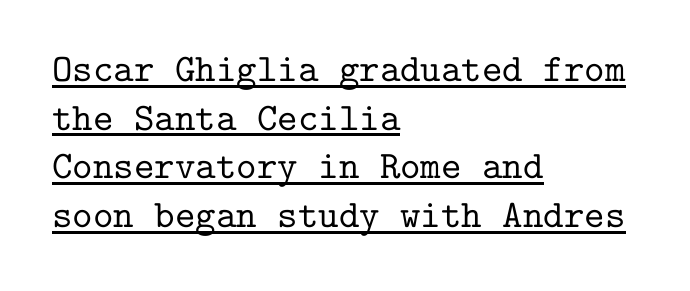
Q: Is the text italic (slanted)? A: No, it is upright.
Q: Is the typeface a serif or a sans-serif typeface? A: Serif.
Q: Is the text underlined? A: Yes.
Q: How is the paragraph aligned? A: Left-aligned.
Q: Is the spacing between letters normal or unusually wide? A: Normal.
Q: Is the spacing between lines tight, normal or loose? A: Normal.
Q: Width (condensed, normal, or wide)? A: Normal.
Q: Stroke contrast? A: Low.
Q: x-height? A: Medium.
Q: Monospaced? A: Yes.
